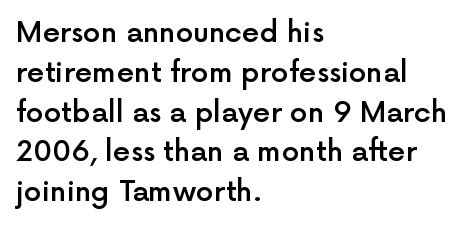
{"serif": "no", "italic": "no", "bold": "semi", "weight": "semibold", "width": "normal", "x_height": "medium", "monospaced": "no", "underline": "no", "align": "left", "line_spacing": "normal", "line_spacing_ratio": 1.42, "letter_spacing": "normal", "letter_spacing_em": 0.0, "glyph_px": 28}
